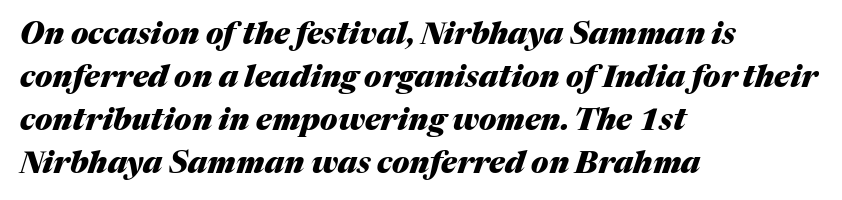
The rows are spaced the way most documents space them. Character widths vary here, with narrow letters taking less room than wide ones. Casual observation: everything's shoved over to the left. The tracking reads as untouched default to a designer's eye. Students, this is bold: see how much ink each stroke carries.
